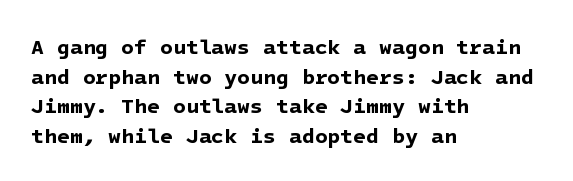
This sample uses plain, unmodified letter spacing. Plain, unruled lines of type. Notice how the passage keeps a crisp vertical edge on the left only. The line-height multiplier appears to be the usual default. You'd pick this weight for a headline — it's a proper bold.
